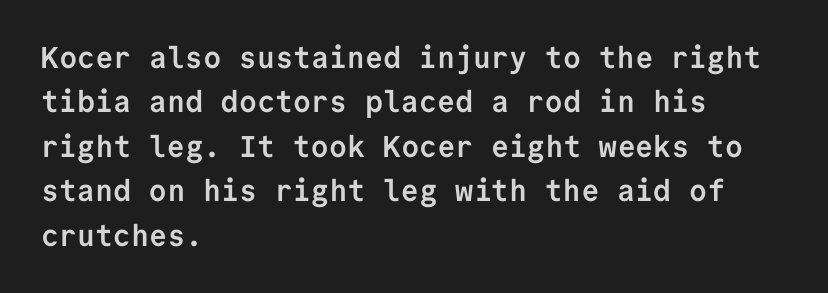
{"serif": "no", "italic": "no", "bold": "yes", "weight": "semibold", "width": "normal", "stroke_contrast": "low", "x_height": "medium", "monospaced": "yes", "underline": "no", "align": "left", "line_spacing": "normal", "line_spacing_ratio": 1.48, "letter_spacing": "normal", "letter_spacing_em": 0.0, "glyph_px": 30}
